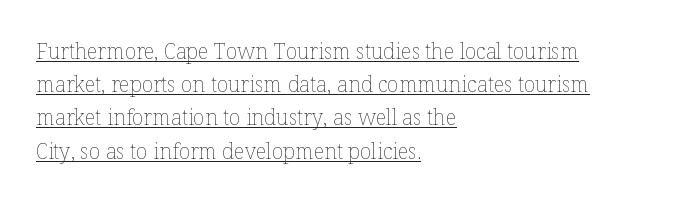
{"italic": "no", "bold": "no", "underline": "yes", "align": "left", "line_spacing": "normal", "line_spacing_ratio": 1.58, "letter_spacing": "normal", "letter_spacing_em": 0.0, "glyph_px": 21}
